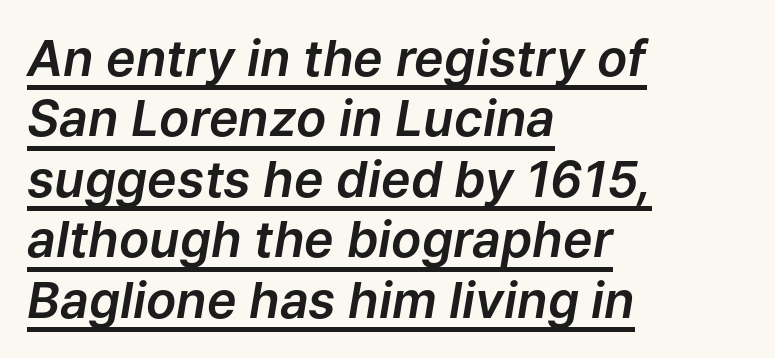
Q: Is the text italic (slanted)? A: Yes, it leans right by about 9 degrees.
Q: Is the text underlined? A: Yes.
Q: How is the paragraph aligned? A: Left-aligned.
Q: Is the spacing between letters normal or unusually wide? A: Normal.
Q: Width (condensed, normal, or wide)? A: Normal.
Q: Stroke contrast? A: Low.
Q: x-height? A: Medium.
Q: Monospaced? A: No.
